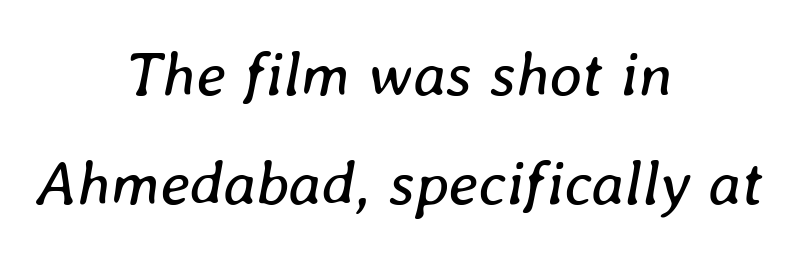
Q: Is the text bold? A: No.
Q: Is the text italic (slanted)? A: Yes, it leans right by about 8 degrees.
Q: Is the text underlined? A: No.
Q: How is the paragraph aligned? A: Centered.
Q: Is the spacing between letters normal or unusually wide? A: Normal.
Q: Width (condensed, normal, or wide)? A: Normal.
Q: Stroke contrast? A: Low.
Q: x-height? A: Medium.
Q: Monospaced? A: No.
